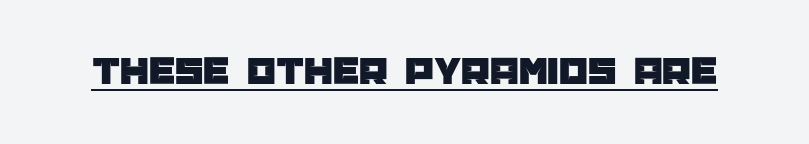
{"serif": "no", "italic": "no", "width": "normal", "stroke_contrast": "low", "x_height": "large", "monospaced": "no", "underline": "yes", "letter_spacing": "normal", "letter_spacing_em": 0.0, "glyph_px": 41}
